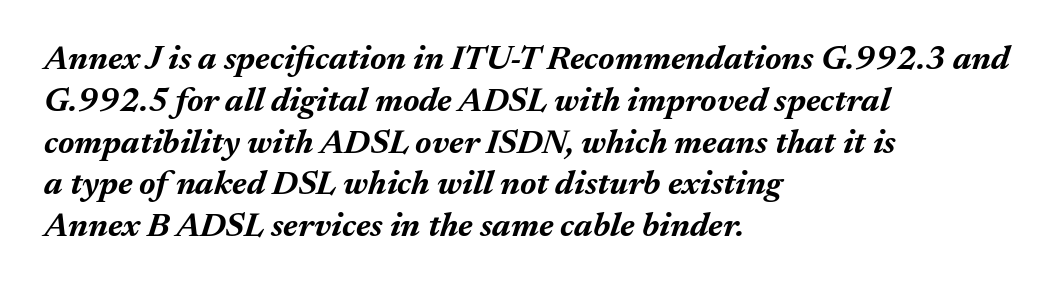
{"italic": "yes", "lean": "right", "slant_degrees": 17, "bold": "yes", "weight": "bold", "width": "normal", "stroke_contrast": "medium", "x_height": "medium", "monospaced": "no", "underline": "no", "align": "left", "line_spacing_ratio": 1.23, "letter_spacing": "normal", "letter_spacing_em": 0.0, "glyph_px": 34}
